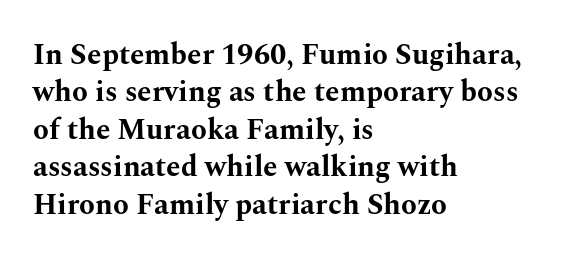
Plain, unruled lines of type. Short and long lines alike share a common starting point at left. The font is running at its bold setting. Italic? Not at all — the glyphs are vertical. The rendering uses natural spacing where letterforms have individual widths. The tracking reads as untouched default to a designer's eye.
